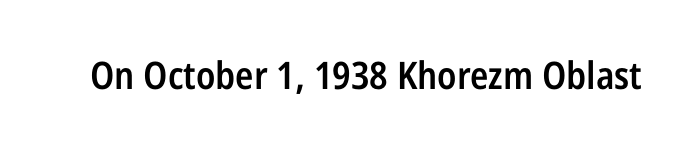
Stems and bowls a touch heavier than normal — semibold. These lines keep a tight, regular rhythm from letter to letter. Beneath every word, the page is bare. Look at the bottom of the vertical strokes: they stop flat, with no serifs.
